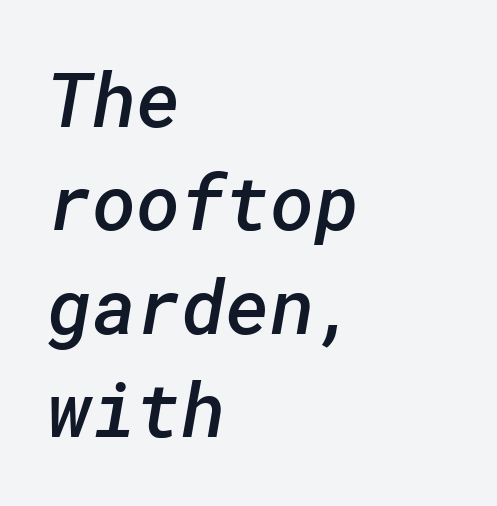
Leading matches the norm, producing a regular column. In CSS terms this would be text-align: left. This rendering features lettering with no underline. Serifs: no, the terminals of the letterforms are clean. Firm but not heavy-handed strokes: this text is semibold. The type is set solid horizontally, with unmodified tracking.
